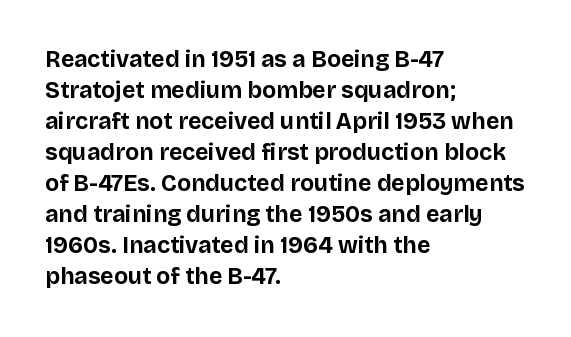
The image shows 23 px bold type, upright; set left-aligned, normal line spacing (1.35x), normal letter spacing, not underlined.
